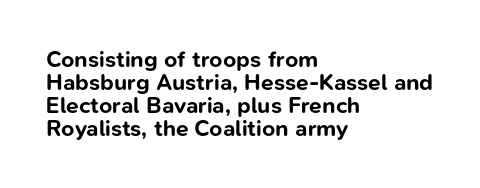
Students, observe: this is what under-led, compact text looks like. Line beginnings align vertically; line endings do not. This rendering features lettering with no underline. You can tell it's not italic because the verticals are truly vertical. Here the glyphs are tracked normally, forming tight word shapes. Weight: bold.
